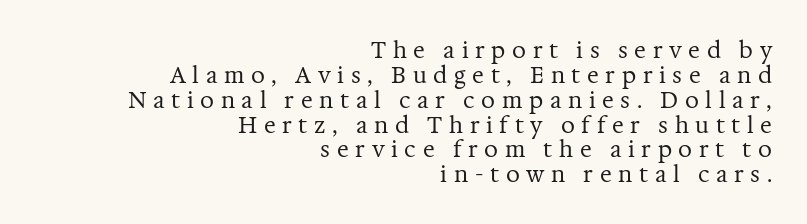
Descenders hang freely into open space. These lines have a slow, spaced-out rhythm from letter to letter. Compared with a flush-left layout, this one pins lines to the opposite, right side. Successive baselines arrive quickly, one right under another. Stem width sits at or under what a default text font uses. Does the lettering tilt? It doesn't — this is upright.
